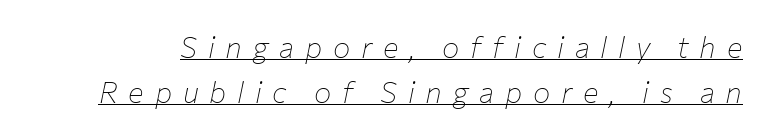
Someone cranked the tracking dial way up on this one. Tall strokes in this sample are angled rather than plumb. On a weight scale, this lands at 450 or below. This rendering features underlined lettering. Whoever set this chose a conventional vertical rhythm. A typesetter would call this proportional, since set widths differ per character.
